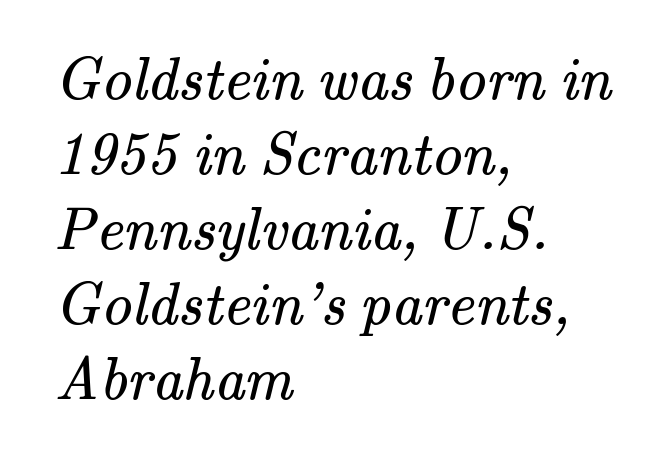
Q: Is the text bold? A: No.
Q: Is the typeface a serif or a sans-serif typeface? A: Serif.
Q: Is the text underlined? A: No.
Q: How is the paragraph aligned? A: Left-aligned.
Q: Is the spacing between letters normal or unusually wide? A: Normal.
Q: Is the spacing between lines tight, normal or loose? A: Normal.
Q: Width (condensed, normal, or wide)? A: Normal.
Q: Stroke contrast? A: Medium.
Q: x-height? A: Small.
Q: Monospaced? A: No.
